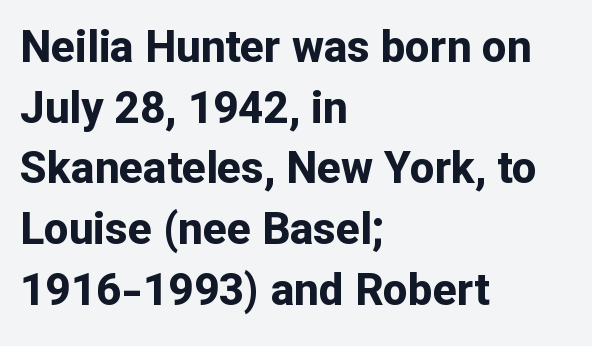
Compared with an ordinary text face, these strokes are far heavier — a full bold. This rendering employs a face without finishing strokes, i.e., a sans-serif. Baseline-to-baseline distance is the conventional proportion of letter height. Is the letter spacing exaggerated? No — it looks like the ordinary default. The ragged edge is on the right, which tells us the setting is flush left.
